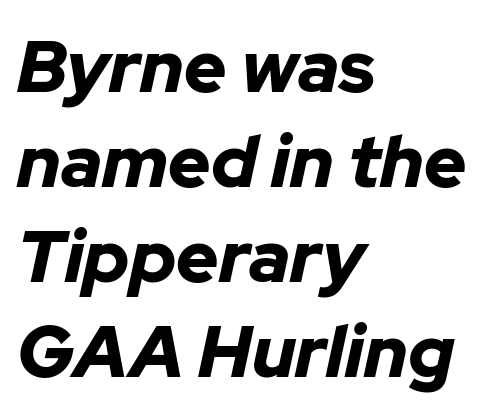
Q: Is the text bold? A: Yes.
Q: Is the text italic (slanted)? A: Yes, it leans right by about 12 degrees.
Q: Is the text underlined? A: No.
Q: How is the paragraph aligned? A: Left-aligned.
Q: Is the spacing between letters normal or unusually wide? A: Normal.
Q: Is the spacing between lines tight, normal or loose? A: Normal.
Q: Width (condensed, normal, or wide)? A: Normal.
Q: Stroke contrast? A: Low.
Q: x-height? A: Medium.
Q: Monospaced? A: No.
